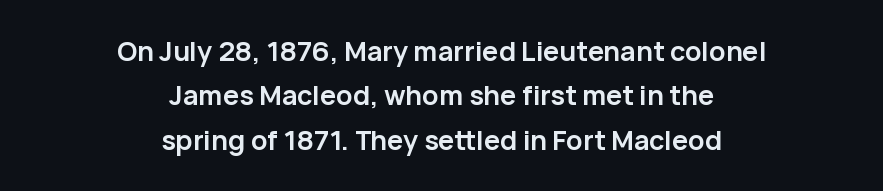
Q: Is the text bold? A: Yes.
Q: Is the text italic (slanted)? A: No, it is upright.
Q: Is the text underlined? A: No.
Q: How is the paragraph aligned? A: Centered.
Q: Is the spacing between letters normal or unusually wide? A: Normal.
Q: Is the spacing between lines tight, normal or loose? A: Normal.
